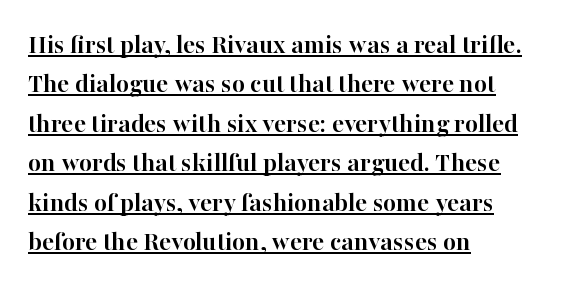
The image shows 28 px semibold serif type, upright; set left-aligned, normal line spacing (1.41x), normal letter spacing, underlined; high stroke contrast and a medium x-height.
